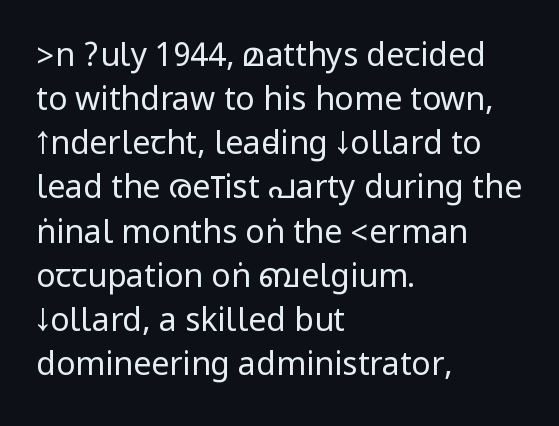
Q: Is the text bold? A: No.
Q: Is the text italic (slanted)? A: No, it is upright.
Q: Is the typeface a serif or a sans-serif typeface? A: Sans-serif.
Q: Is the text underlined? A: No.
Q: How is the paragraph aligned? A: Left-aligned.
Q: Is the spacing between letters normal or unusually wide? A: Normal.
Q: Is the spacing between lines tight, normal or loose? A: Normal.
Q: Width (condensed, normal, or wide)? A: Condensed.
Q: Stroke contrast? A: Low.
